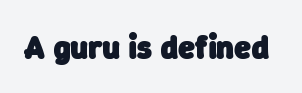
Q: Is the text bold? A: Yes.
Q: Is the typeface a serif or a sans-serif typeface? A: Sans-serif.
Q: Is the text underlined? A: No.
Q: Is the spacing between letters normal or unusually wide? A: Normal.
Q: Width (condensed, normal, or wide)? A: Normal.
Q: Stroke contrast? A: Low.
Q: x-height? A: Medium.
Q: Monospaced? A: No.
